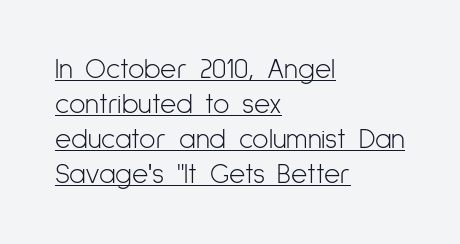
Each word holds together tightly as a unit, with standard inter-letter gaps. A normal amount of white space separates one row of letters from the next. The face used here is proportionally spaced, like ordinary book or web type. Horizontal alignment here is leftward, the default for most running prose. Think standard paragraph weight, or any step lighter than that.
